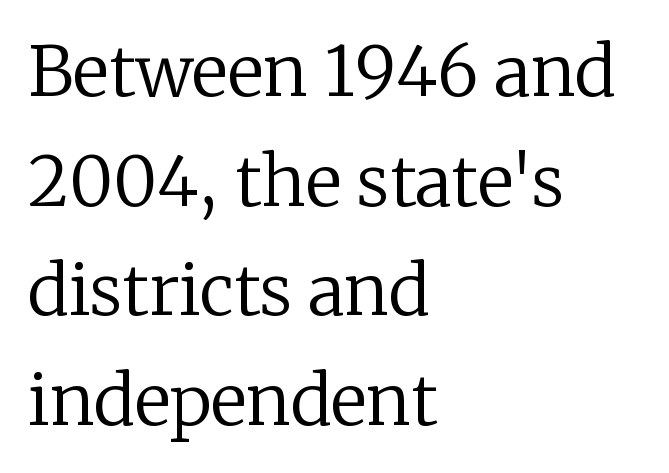
The image shows 69 px regular-weight serif type, upright; set left-aligned, normal line spacing (1.59x), normal letter spacing, not underlined; low stroke contrast and a medium x-height.
